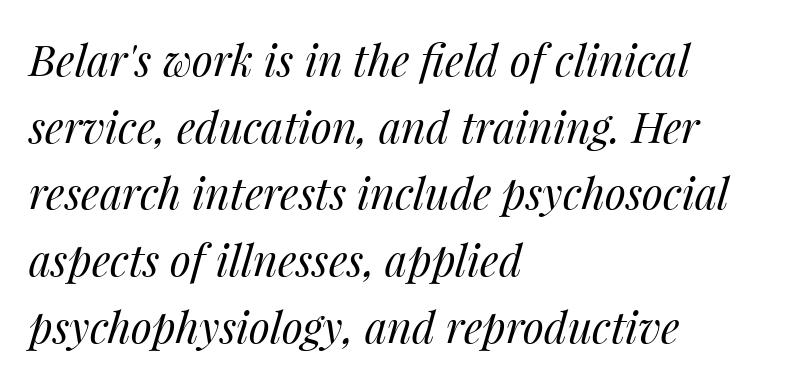
The paragraph has a hard left edge and a soft right edge. No chunkiness to these letters — they're not bold. Look at the tracking — it's just the regular setting, nothing added. An italicized treatment has been applied to the whole sample.
